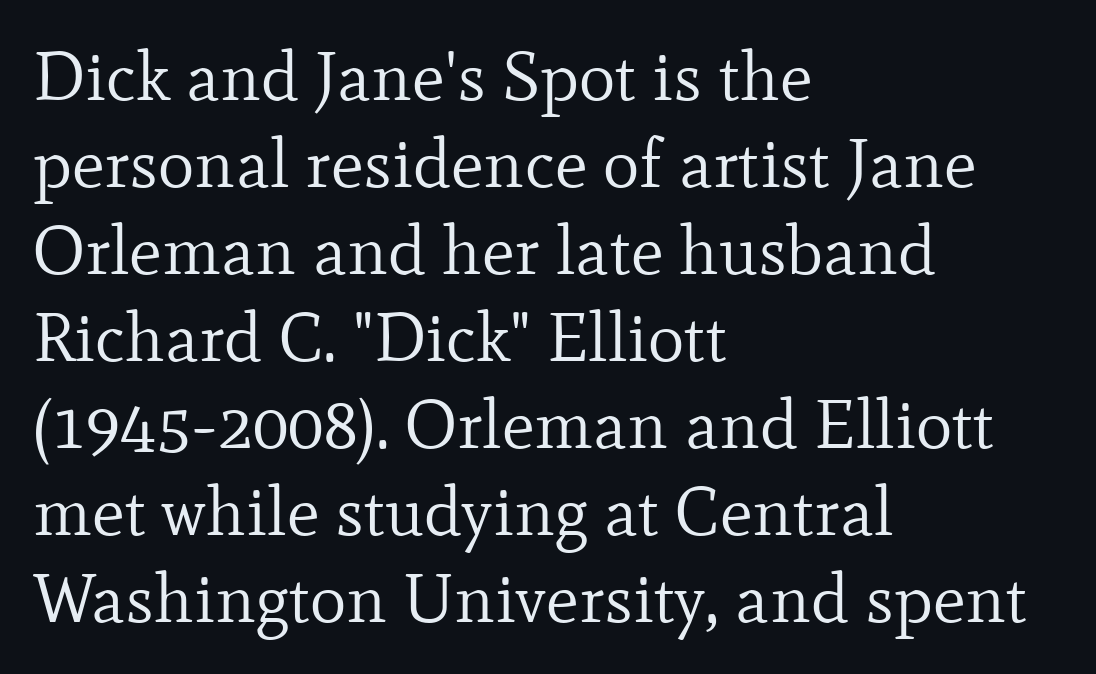
Weight: regular or lighter. Reading down the block, your eye returns to a fixed left position each line. Spacing verdict: proportional, widths tailored to each character. No extra tracking has been applied to these lines. Underline: absent. Type style note: has serifs.
